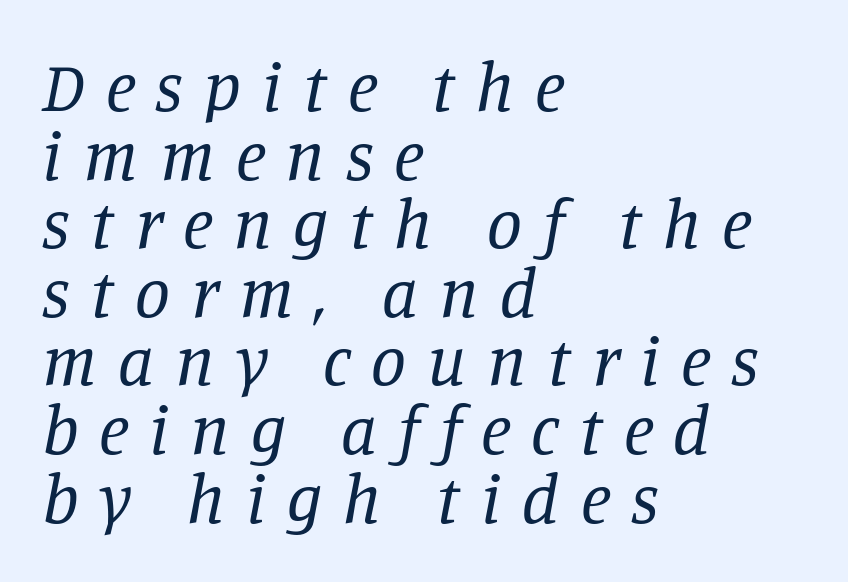
Q: Is the text bold? A: No.
Q: Is the text italic (slanted)? A: Yes, it leans right by about 11 degrees.
Q: Is the typeface a serif or a sans-serif typeface? A: Serif.
Q: Is the text underlined? A: No.
Q: How is the paragraph aligned? A: Left-aligned.
Q: Is the spacing between letters normal or unusually wide? A: Unusually wide.
Q: Is the spacing between lines tight, normal or loose? A: Tight.
Q: Width (condensed, normal, or wide)? A: Normal.
Q: Stroke contrast? A: Low.
Q: x-height? A: Large.
Q: Monospaced? A: No.
